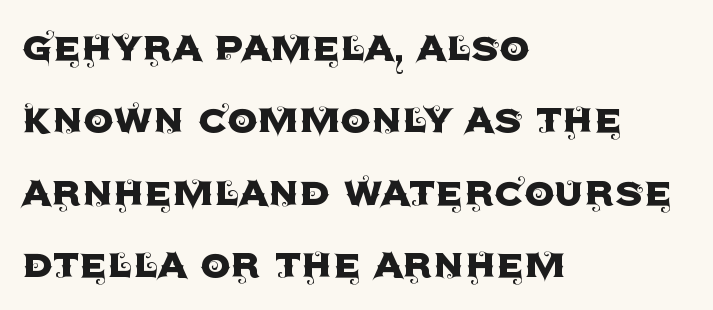
Q: Is the text italic (slanted)? A: No, it is upright.
Q: Is the typeface a serif or a sans-serif typeface? A: Sans-serif.
Q: Is the text underlined? A: No.
Q: How is the paragraph aligned? A: Left-aligned.
Q: Is the spacing between letters normal or unusually wide? A: Normal.
Q: Is the spacing between lines tight, normal or loose? A: Normal.
Q: Width (condensed, normal, or wide)? A: Normal.
Q: x-height? A: Large.
Q: Monospaced? A: No.
